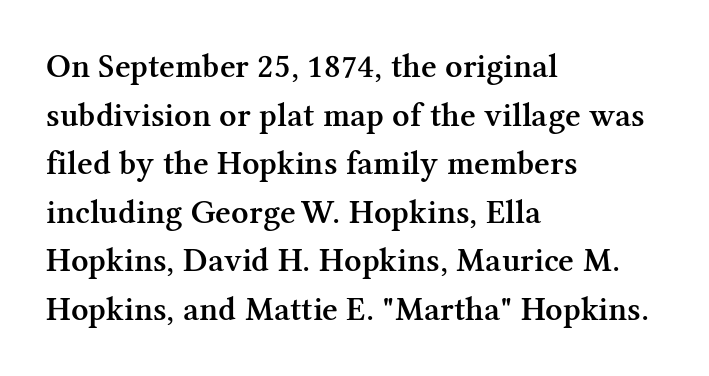
{"serif": "yes", "italic": "no", "bold": "semi", "weight": "semibold", "width": "normal", "stroke_contrast": "medium", "x_height": "medium", "monospaced": "no", "underline": "no", "align": "left", "line_spacing": "normal", "line_spacing_ratio": 1.43, "letter_spacing": "normal", "letter_spacing_em": 0.0, "glyph_px": 34}
